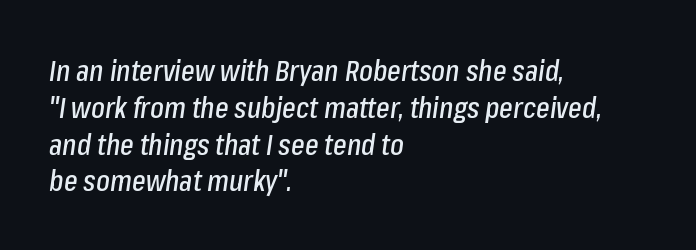
In terms of posture, this sample is oblique. The rendering keeps characters at their native spacing. Every row of glyphs begins at an identical x-position on the left. The space between consecutive lines is moderate.
